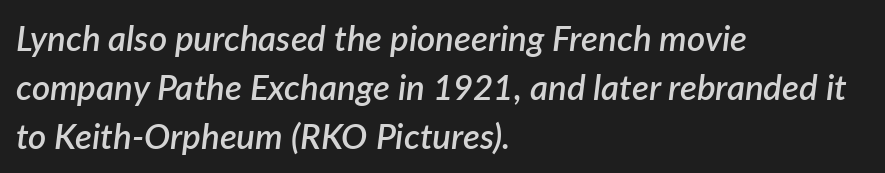
Q: Is the text bold? A: Semi-bold.
Q: Is the text italic (slanted)? A: Yes, it leans right by about 7 degrees.
Q: Is the text underlined? A: No.
Q: How is the paragraph aligned? A: Left-aligned.
Q: Is the spacing between letters normal or unusually wide? A: Normal.
Q: Is the spacing between lines tight, normal or loose? A: Normal.
Q: Width (condensed, normal, or wide)? A: Normal.
Q: Stroke contrast? A: Low.
Q: x-height? A: Medium.
Q: Monospaced? A: No.
